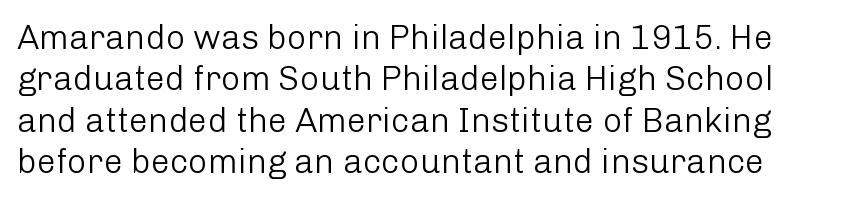
The image shows 34 px light sans-serif type, upright; set line spacing 1.22x, normal letter spacing, not underlined; low stroke contrast and a medium x-height.
